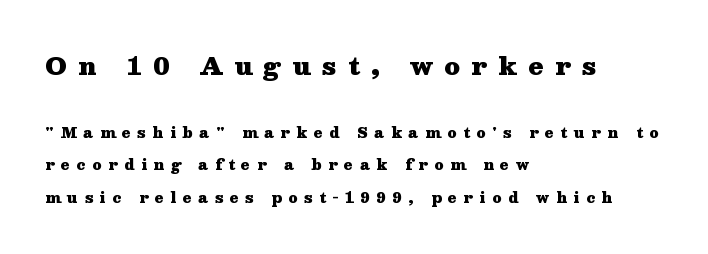
Q: Is the text bold? A: Yes.
Q: Is the text italic (slanted)? A: No, it is upright.
Q: Is the text underlined? A: No.
Q: How is the paragraph aligned? A: Left-aligned.
Q: Is the spacing between letters normal or unusually wide? A: Unusually wide.
Q: Is the spacing between lines tight, normal or loose? A: Loose.
Q: Which block of text is set in a larger size, the first (top) or the second (bottom)? A: The first (top) one.
